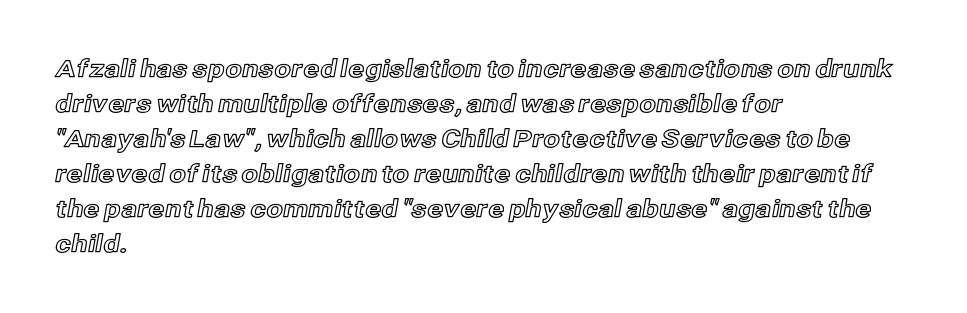
{"underline": "no", "align": "left", "line_spacing": "normal", "line_spacing_ratio": 1.46, "letter_spacing": "normal", "letter_spacing_em": 0.0, "glyph_px": 24}
